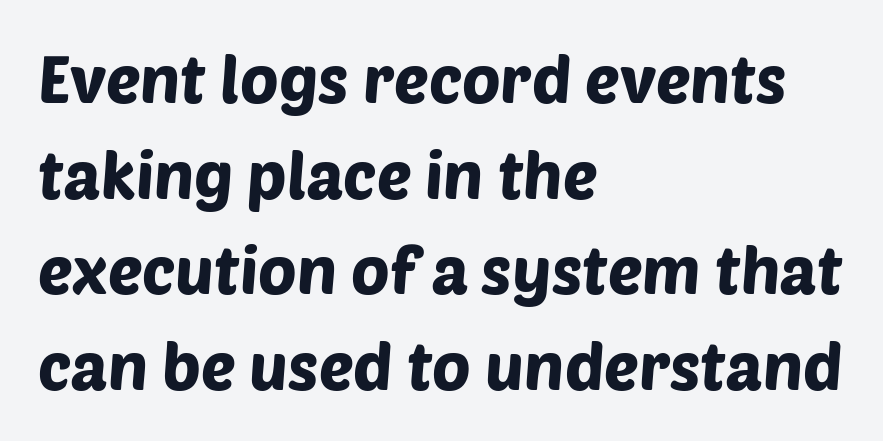
Regular leading. If you drew a ruler down the left edge, every line would touch it. The tracking reads as untouched default to a designer's eye. Descenders are the only things crossing below the line. The passage shown is typed in a proportional face where columns would drift.
